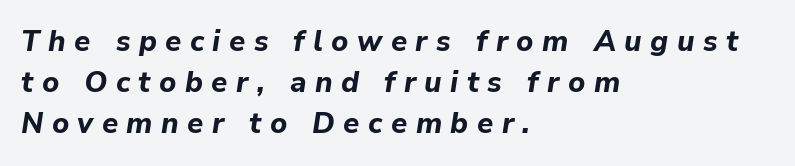
The image shows 29 px bold type, italic (leaning right); set left-aligned, normal line spacing (1.42x), unusually wide letter spacing (+0.29 em), not underlined; low stroke contrast and a medium x-height.
